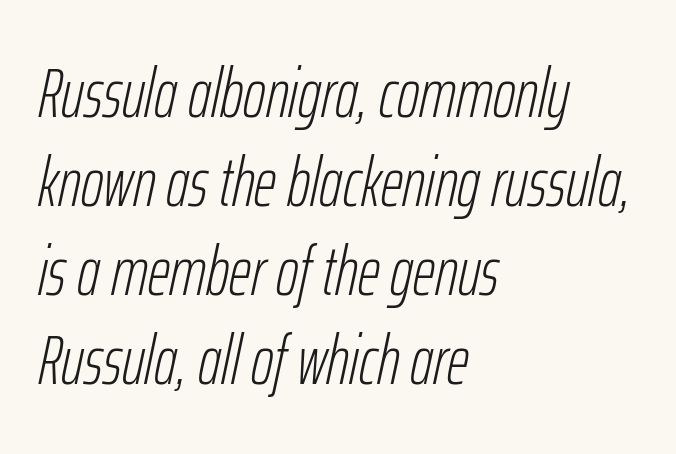
Q: Is the text bold? A: No.
Q: Is the text italic (slanted)? A: Yes, it leans right by about 12 degrees.
Q: Is the text underlined? A: No.
Q: How is the paragraph aligned? A: Left-aligned.
Q: Is the spacing between letters normal or unusually wide? A: Normal.
Q: Is the spacing between lines tight, normal or loose? A: Normal.
Q: Width (condensed, normal, or wide)? A: Condensed.
Q: Stroke contrast? A: Low.
Q: x-height? A: Medium.
Q: Monospaced? A: No.
